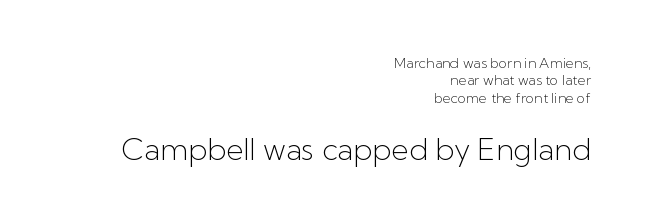
The image shows 30 px light sans-serif type, upright; set right-aligned, normal line spacing (1.25x), normal letter spacing, not underlined; the second (bottom) block is 2.14x larger; low stroke contrast and a medium x-height.
